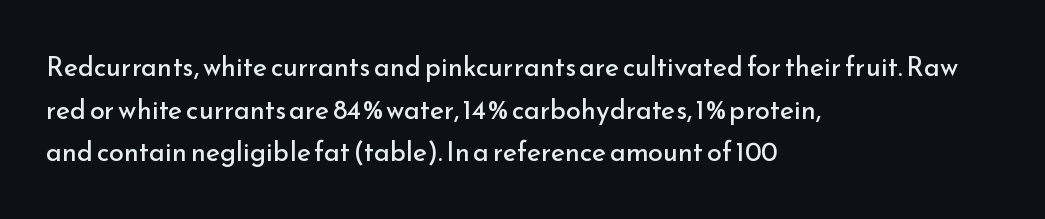
Q: Is the text bold? A: No.
Q: Is the text italic (slanted)? A: No, it is upright.
Q: Is the text underlined? A: No.
Q: How is the paragraph aligned? A: Left-aligned.
Q: Is the spacing between letters normal or unusually wide? A: Normal.
Q: Is the spacing between lines tight, normal or loose? A: Normal.
